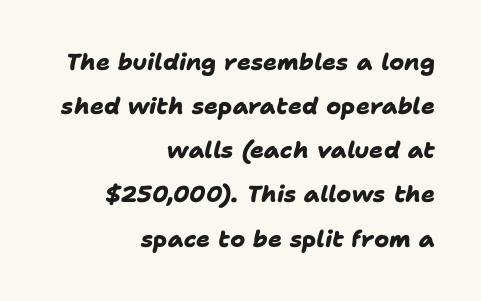
The image shows 23 px bold type; set right-aligned, loose line spacing (1.92x), normal letter spacing, not underlined.
